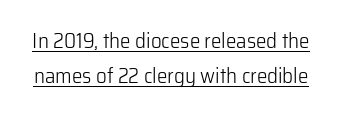
Q: Is the text bold? A: No.
Q: Is the text italic (slanted)? A: No, it is upright.
Q: Is the text underlined? A: Yes.
Q: Is the spacing between letters normal or unusually wide? A: Normal.
Q: Is the spacing between lines tight, normal or loose? A: Normal.
